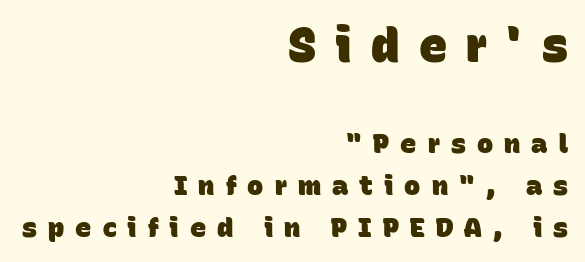
A bare baseline throughout the passage. How would I describe the line gaps? Plain and ordinary. The composition opens big and finishes small. Is this a fixed-width face? No — the glyphs have proportional, varying widths.
